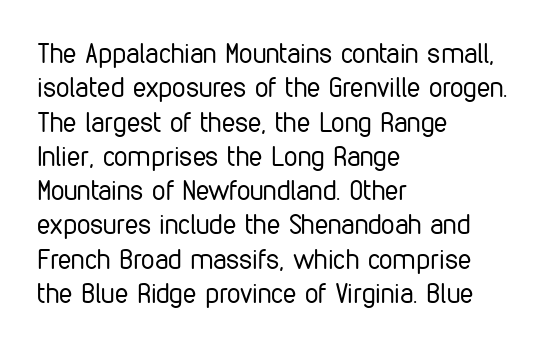
Q: Is the text bold? A: No.
Q: Is the text italic (slanted)? A: No, it is upright.
Q: Is the text underlined? A: No.
Q: How is the paragraph aligned? A: Left-aligned.
Q: Is the spacing between letters normal or unusually wide? A: Normal.
Q: Is the spacing between lines tight, normal or loose? A: Normal.
